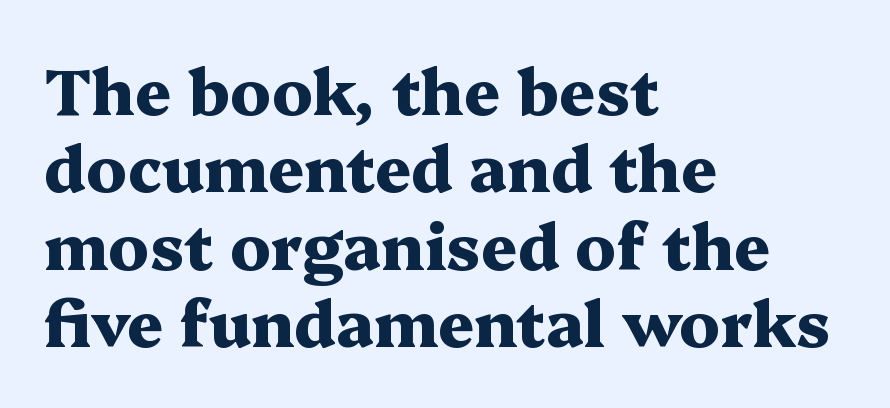
You could call the tracking neutral — neither tight nor loose. Is the block centered? No — it sits flush against the left margin. A clean baseline with only descenders dipping below it. Quick note: not italic, upright. As a designer I'd log this as weight 700, bold.
